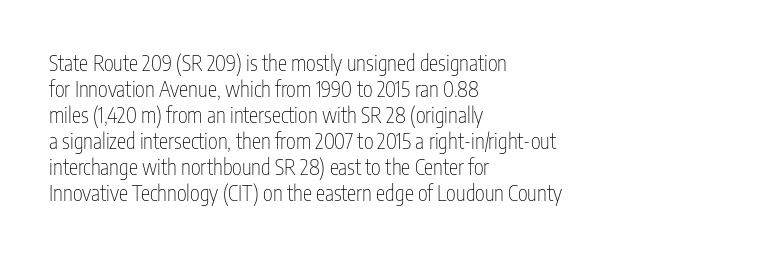
{"italic": "no", "bold": "no", "underline": "no", "align": "left", "line_spacing_ratio": 1.24, "letter_spacing": "normal", "letter_spacing_em": 0.0, "glyph_px": 21}
